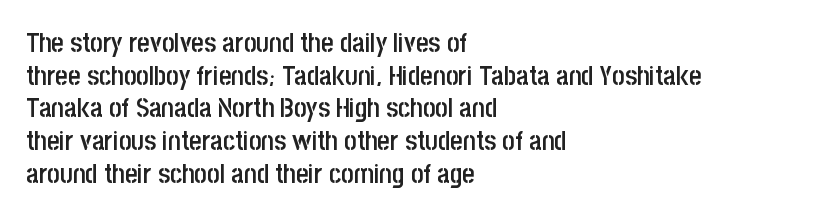
Q: Is the text bold? A: Semi-bold.
Q: Is the text italic (slanted)? A: No, it is upright.
Q: Is the text underlined? A: No.
Q: How is the paragraph aligned? A: Left-aligned.
Q: Is the spacing between letters normal or unusually wide? A: Normal.
